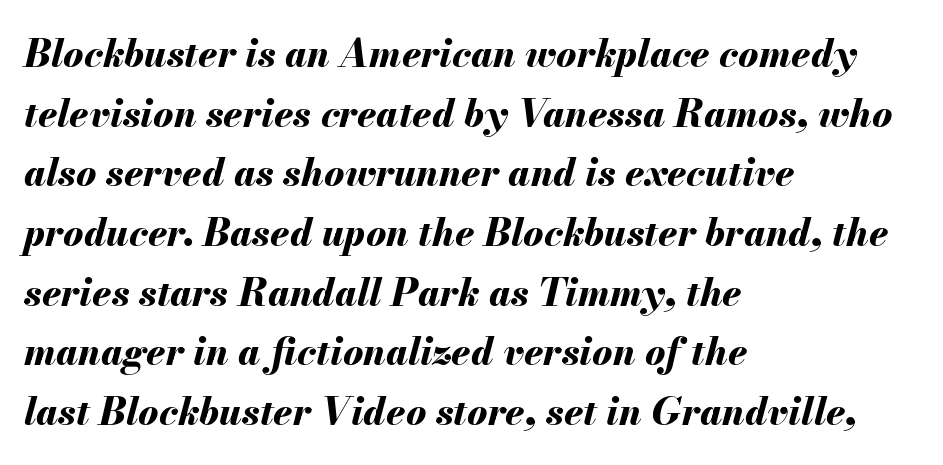
The strokes are fattened all the way to bold. Evenly set lines give the paragraph a standard silhouette. Check the space under the baseline: it is left empty. Is the type slanted? Yes — the strokes lean at a clear angle. Think of a printed novel: that variable character pitch is what you see here.
